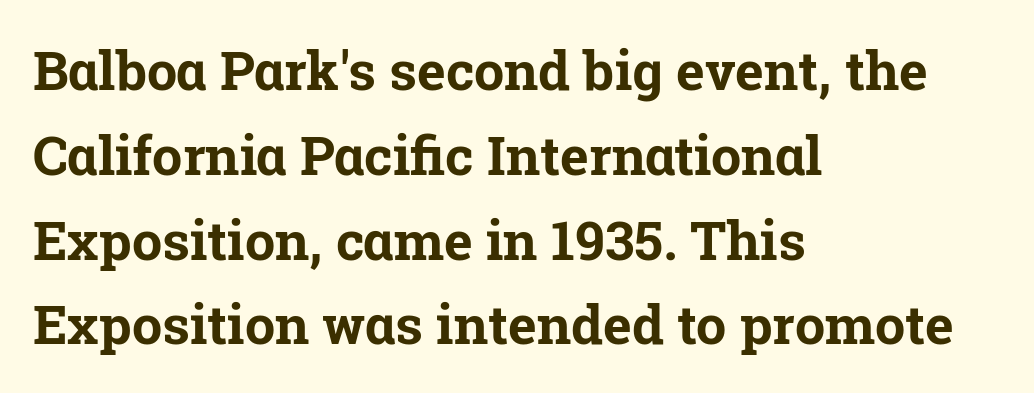
Q: Is the text bold? A: Yes.
Q: Is the text italic (slanted)? A: No, it is upright.
Q: Is the typeface a serif or a sans-serif typeface? A: Serif.
Q: Is the text underlined? A: No.
Q: How is the paragraph aligned? A: Left-aligned.
Q: Is the spacing between letters normal or unusually wide? A: Normal.
Q: Is the spacing between lines tight, normal or loose? A: Normal.
Q: Width (condensed, normal, or wide)? A: Normal.
Q: Stroke contrast? A: Low.
Q: x-height? A: Medium.
Q: Monospaced? A: No.
